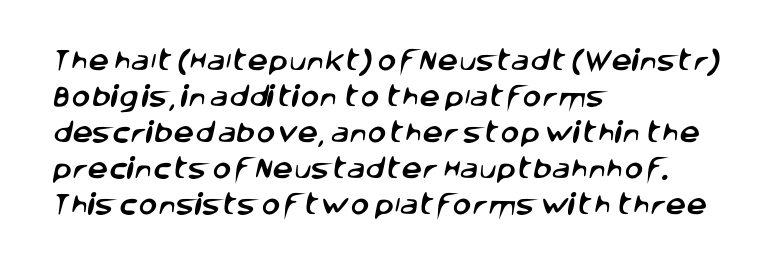
Q: Is the text underlined? A: No.
Q: How is the paragraph aligned? A: Left-aligned.
Q: Is the spacing between letters normal or unusually wide? A: Normal.
Q: Is the spacing between lines tight, normal or loose? A: Normal.
